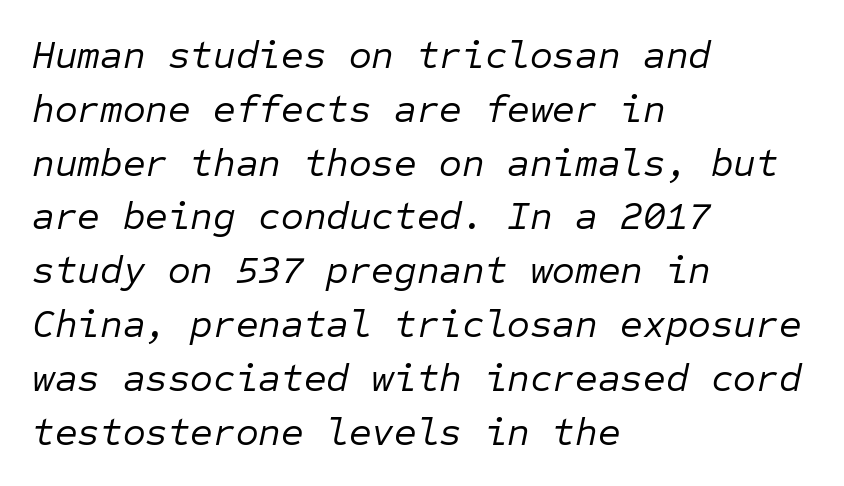
The image shows 39 px regular-weight type, italic (leaning right), monospaced; set left-aligned, normal line spacing (1.38x), normal letter spacing, not underlined; low stroke contrast and a medium x-height.
